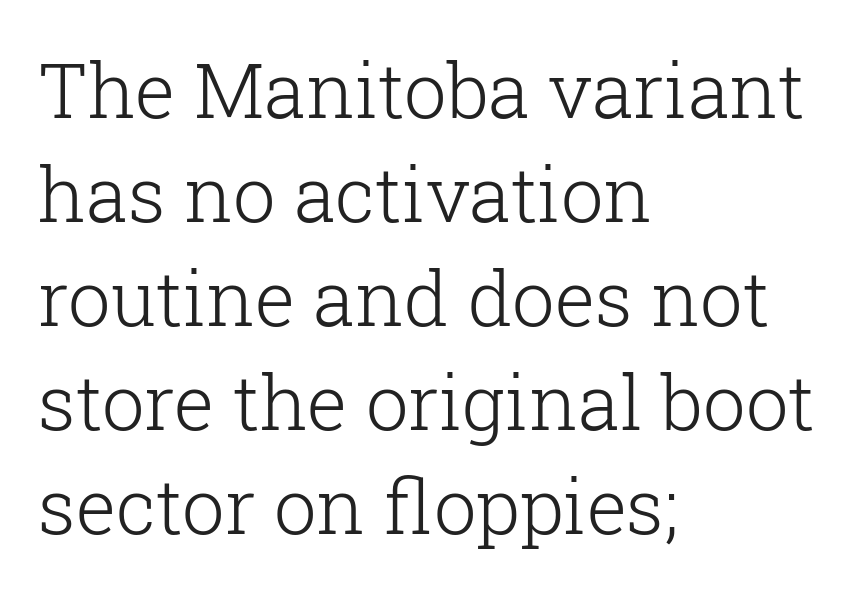
Q: Is the text bold? A: No.
Q: Is the text italic (slanted)? A: No, it is upright.
Q: Is the typeface a serif or a sans-serif typeface? A: Serif.
Q: Is the text underlined? A: No.
Q: How is the paragraph aligned? A: Left-aligned.
Q: Is the spacing between letters normal or unusually wide? A: Normal.
Q: Is the spacing between lines tight, normal or loose? A: Normal.
Q: Width (condensed, normal, or wide)? A: Normal.
Q: Stroke contrast? A: Low.
Q: x-height? A: Medium.
Q: Monospaced? A: No.
